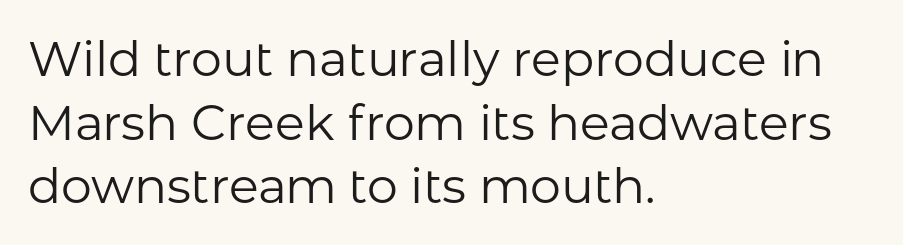
Q: Is the text bold? A: No.
Q: Is the text italic (slanted)? A: No, it is upright.
Q: Is the typeface a serif or a sans-serif typeface? A: Sans-serif.
Q: Is the text underlined? A: No.
Q: How is the paragraph aligned? A: Left-aligned.
Q: Is the spacing between letters normal or unusually wide? A: Normal.
Q: Is the spacing between lines tight, normal or loose? A: Normal.
Q: Width (condensed, normal, or wide)? A: Normal.
Q: Stroke contrast? A: Low.
Q: x-height? A: Medium.
Q: Monospaced? A: No.
